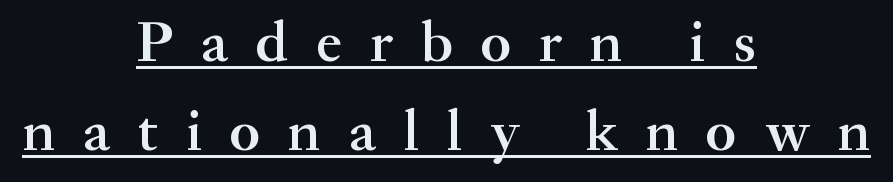
Q: Is the text bold? A: Semi-bold.
Q: Is the text italic (slanted)? A: No, it is upright.
Q: Is the typeface a serif or a sans-serif typeface? A: Serif.
Q: Is the text underlined? A: Yes.
Q: How is the paragraph aligned? A: Centered.
Q: Is the spacing between letters normal or unusually wide? A: Unusually wide.
Q: Is the spacing between lines tight, normal or loose? A: Normal.
Q: Width (condensed, normal, or wide)? A: Normal.
Q: Stroke contrast? A: Medium.
Q: x-height? A: Small.
Q: Monospaced? A: No.
